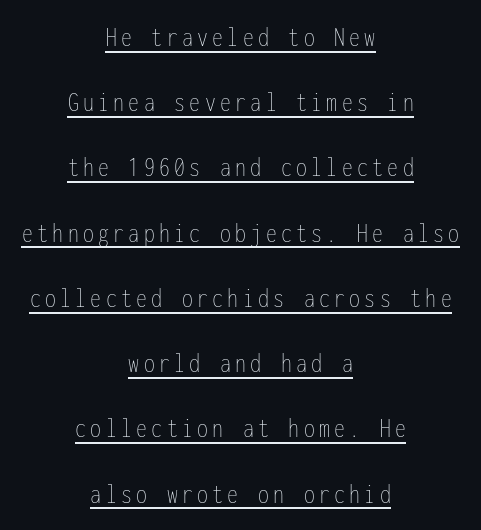
Upright lettering throughout. Vertical stems look standard width or narrower in stroke. Is this a fixed-width face? Yes — each glyph sits in an identical cell. The rendered words wear a rule along their underside. Where is the straight margin? There isn't one; the lines are centered. Notice the wide empty band between every row — that's loose leading.
